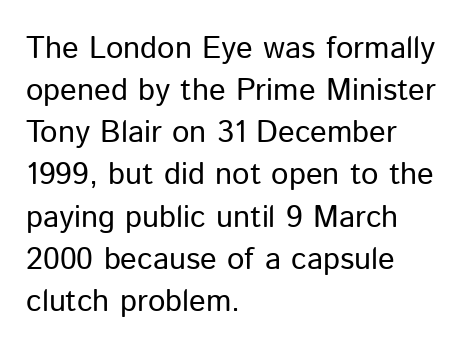
The image shows 31 px regular-weight sans-serif type, upright; set left-aligned, normal line spacing (1.36x), normal letter spacing, not underlined; low stroke contrast and a medium x-height.
